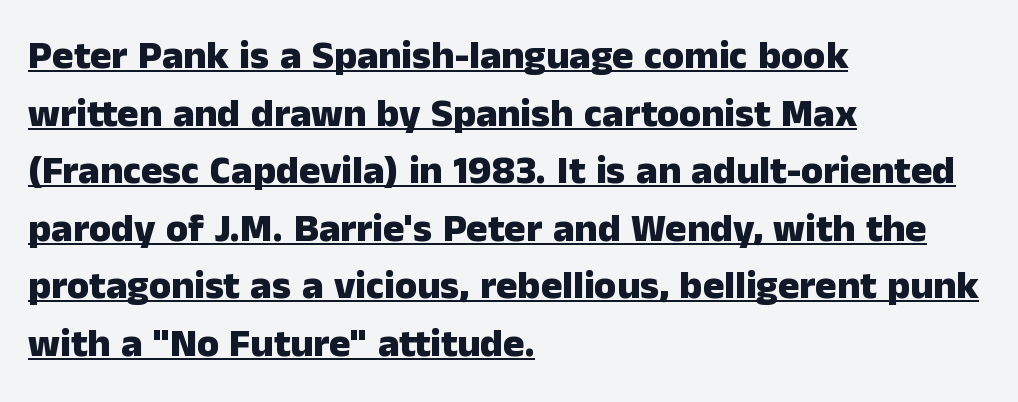
{"serif": "no", "italic": "no", "bold": "yes", "weight": "heavy", "width": "normal", "stroke_contrast": "low", "x_height": "medium", "monospaced": "no", "underline": "yes", "align": "left", "line_spacing": "normal", "line_spacing_ratio": 1.44, "letter_spacing": "normal", "letter_spacing_em": 0.0, "glyph_px": 40}
